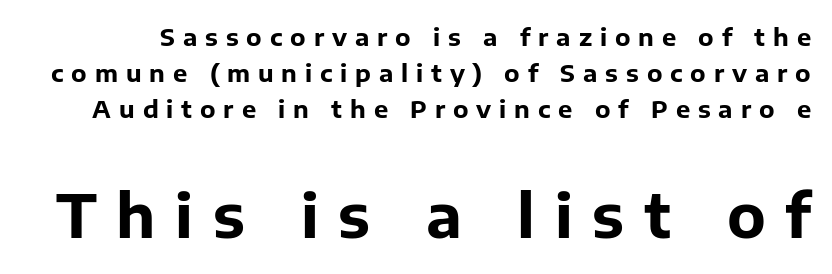
The image shows 60 px bold sans-serif type, upright; set normal line spacing (1.49x), unusually wide letter spacing (+0.33 em), not underlined; the second (bottom) block is 2.5x larger; low stroke contrast and a medium x-height.
